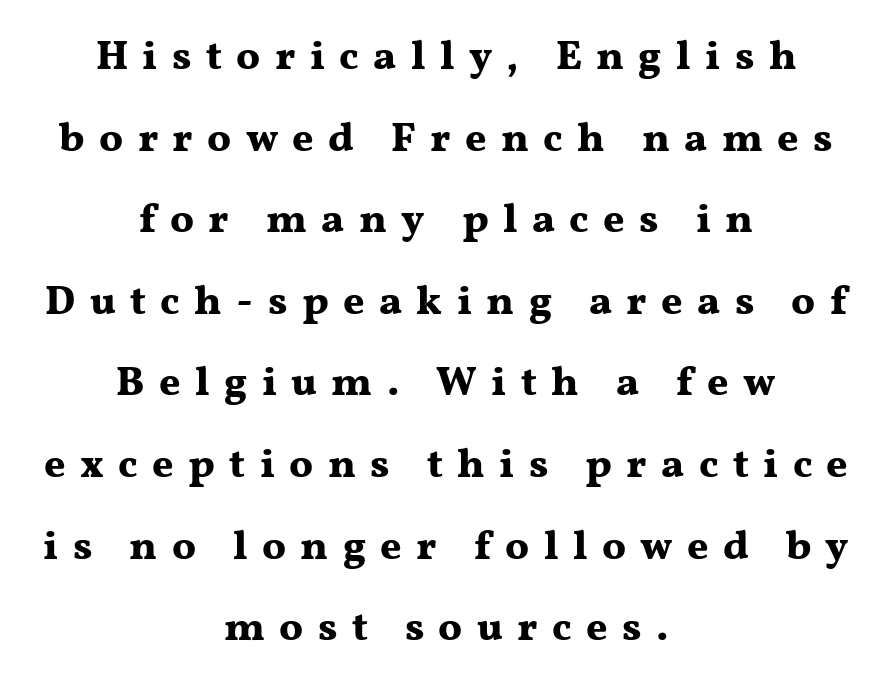
Short and long lines alike share a common midpoint. What stands out about the letter spacing? Its width — letters are far apart. Does the type have serifs? Yes, each stem ends in a small foot. Bare-footed words on every line. Stroke thickness is high; the sample reads as a true bold.
